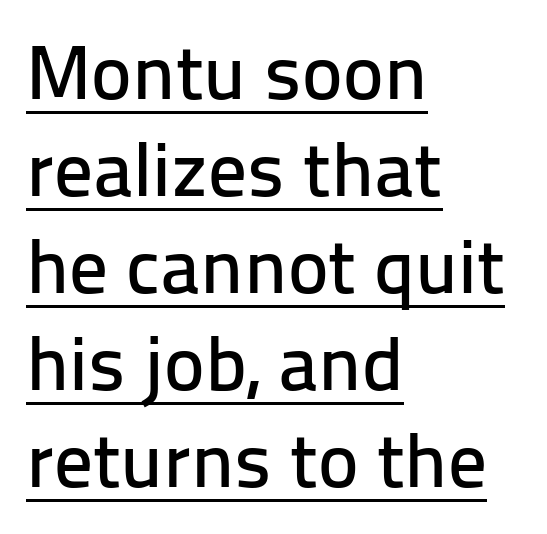
The image shows 77 px sans-serif type, upright; set left-aligned, normal line spacing (1.26x), normal letter spacing, underlined; low stroke contrast and a medium x-height.
